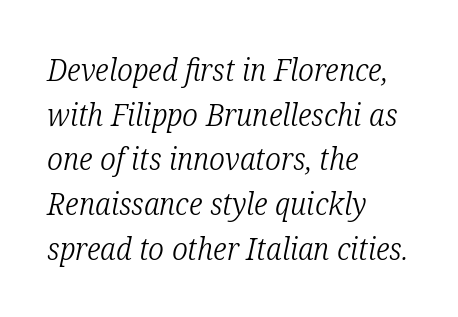
The block of text has a typical density, with ordinary space between rows. Anything drawn beneath the words? Only blank space. The specimen reads as italic at a glance. On a weight scale, this lands at 450 or below. One-word summary of the alignment: left. The characters display serif detailing at their extremities.
